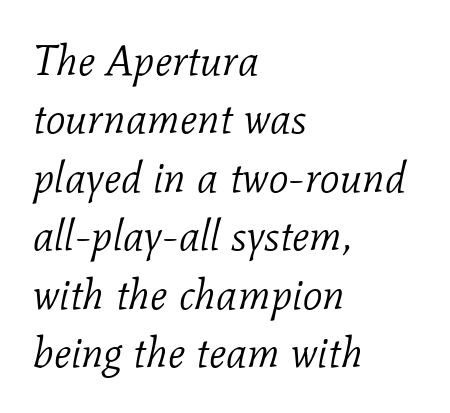
{"serif": "yes", "italic": "yes", "lean": "right", "slant_degrees": 11, "bold": "no", "weight": "light", "width": "normal", "stroke_contrast": "low", "x_height": "medium", "monospaced": "no", "underline": "no", "align": "left", "line_spacing": "normal", "line_spacing_ratio": 1.36, "letter_spacing": "normal", "letter_spacing_em": 0.0, "glyph_px": 43}
